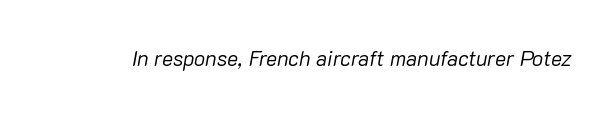
Q: Is the text bold? A: No.
Q: Is the text italic (slanted)? A: Yes, it leans right by about 10 degrees.
Q: Is the text underlined? A: No.
Q: Is the spacing between letters normal or unusually wide? A: Normal.
